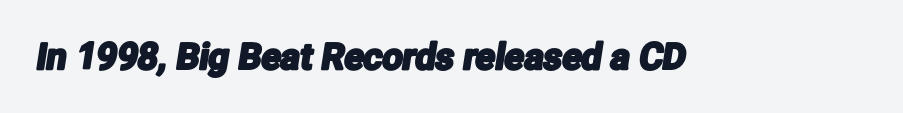
Here the designer chose a conventional face with non-uniform glyph widths. The area under the type is left untouched. How are the letters spaced? Ordinarily, with no added tracking. The rendering shows plain stroke endings on the letterforms — a sans-serif design.
